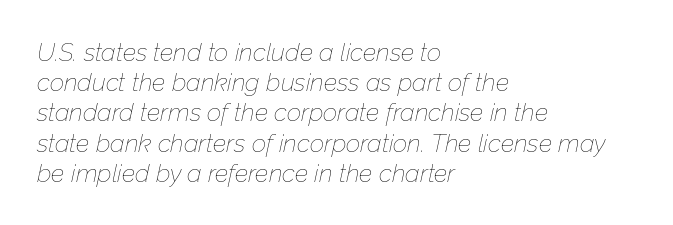
Q: Is the text bold? A: No.
Q: Is the text italic (slanted)? A: Yes, it leans right by about 12 degrees.
Q: Is the text underlined? A: No.
Q: How is the paragraph aligned? A: Left-aligned.
Q: Is the spacing between letters normal or unusually wide? A: Normal.
